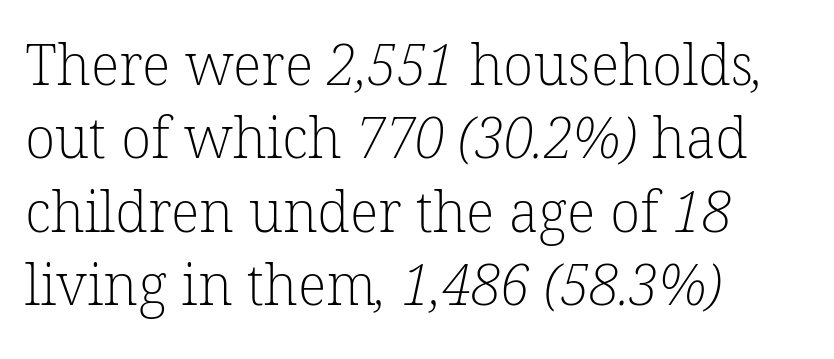
{"serif": "yes", "bold": "no", "weight": "light", "width": "normal", "stroke_contrast": "low", "x_height": "medium", "monospaced": "no", "underline": "no", "align": "left", "line_spacing": "normal", "line_spacing_ratio": 1.31, "letter_spacing": "normal", "letter_spacing_em": 0.0, "glyph_px": 56}
